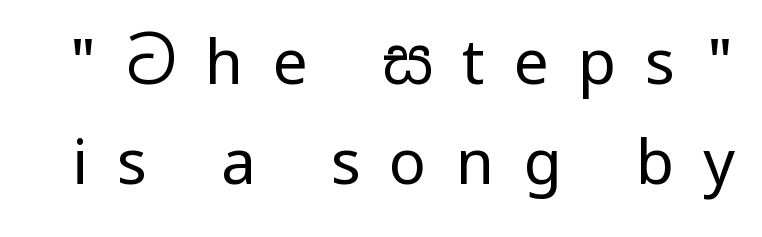
Q: Is the text bold? A: No.
Q: Is the text italic (slanted)? A: No, it is upright.
Q: Is the typeface a serif or a sans-serif typeface? A: Sans-serif.
Q: Is the text underlined? A: No.
Q: Is the spacing between letters normal or unusually wide? A: Unusually wide.
Q: Is the spacing between lines tight, normal or loose? A: Normal.
Q: Width (condensed, normal, or wide)? A: Condensed.
Q: Stroke contrast? A: Low.
